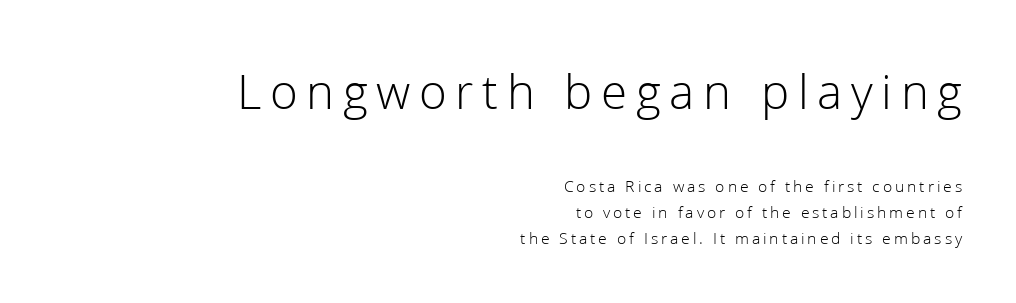
{"serif": "no", "italic": "no", "bold": "no", "weight": "light", "width": "normal", "stroke_contrast": "low", "x_height": "medium", "monospaced": "no", "underline": "no", "align": "right", "line_spacing": "normal", "line_spacing_ratio": 1.53, "larger_block": "first", "size_ratio": 3.0, "glyph_px": 51}
